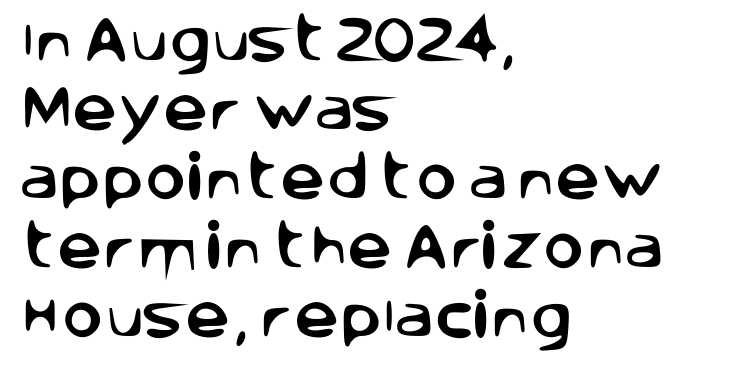
The typography opts for an upright posture over an oblique one. These lines keep a tight, regular rhythm from letter to letter. Character widths vary here, with narrow letters taking less room than wide ones. Nope, no serifs anywhere on these letters. Students, observe: this is what conventionally led text looks like. These lines are set flush left with a ragged right edge.
